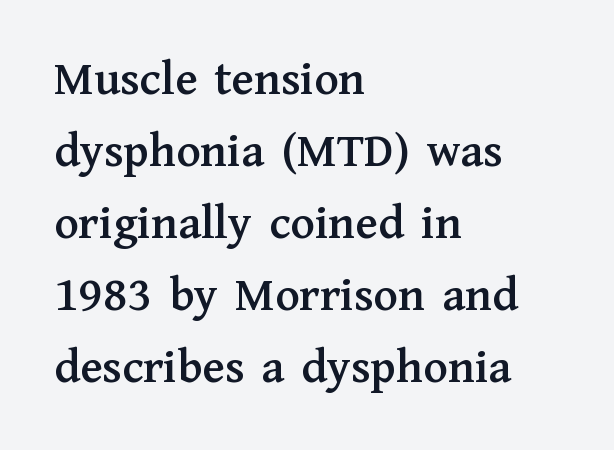
{"serif": "yes", "italic": "no", "width": "normal", "stroke_contrast": "medium", "x_height": "medium", "monospaced": "no", "underline": "no", "align": "left", "line_spacing": "normal", "line_spacing_ratio": 1.44, "letter_spacing": "normal", "letter_spacing_em": 0.0, "glyph_px": 50}
